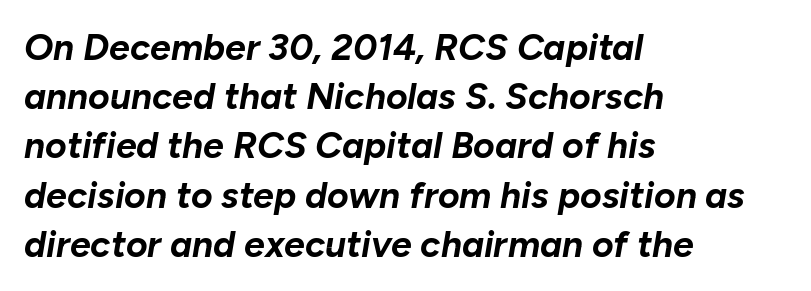
Each glyph is drawn with heavy, bold strokes. The strip under each line holds only bare page. This is oblique type, the kind used for emphasis or titles. Think of a printed novel: that variable character pitch is what you see here. Quick note: interline space is typical. These lines stack with their left ends in a neat column.
